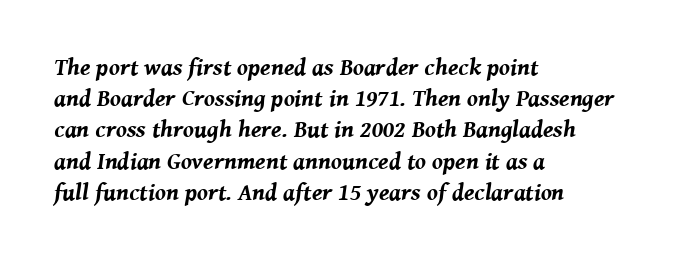
No extra tracking has been applied to these lines. Every character sits at an angle, as italics do. The compositor pushed each line to the left boundary. Is there much room between lines? A standard amount, neither cramped nor airy. These words are printed bold, with thick strokes throughout. Quick note: underline off.
